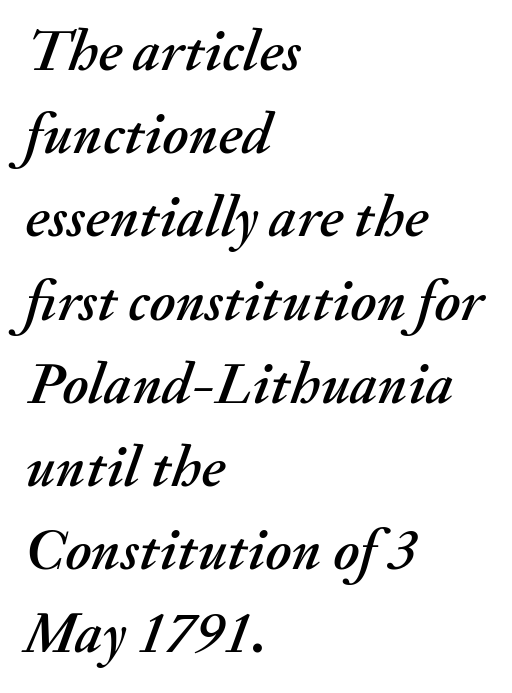
Q: Is the text italic (slanted)? A: Yes, it leans right by about 20 degrees.
Q: Is the text underlined? A: No.
Q: How is the paragraph aligned? A: Left-aligned.
Q: Is the spacing between letters normal or unusually wide? A: Normal.
Q: Is the spacing between lines tight, normal or loose? A: Normal.
Q: Width (condensed, normal, or wide)? A: Normal.
Q: Stroke contrast? A: Medium.
Q: x-height? A: Small.
Q: Monospaced? A: No.
